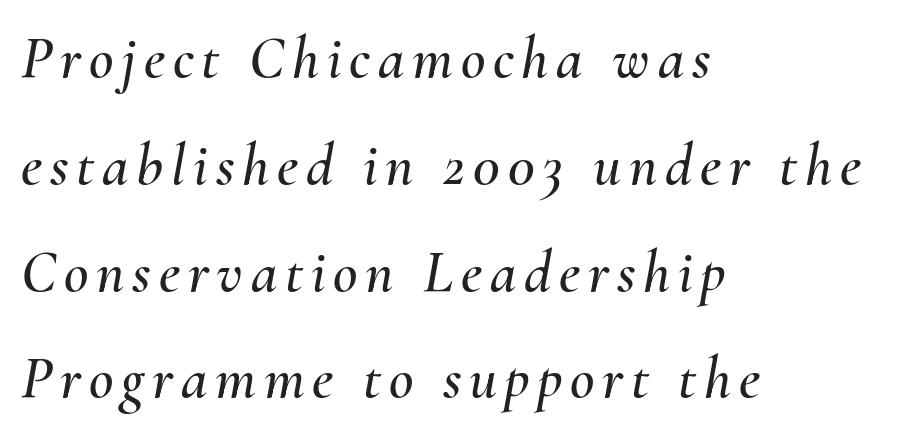
The image shows 60 px text type, italic (leaning right); set left-aligned, line spacing 1.78x, not underlined; medium stroke contrast and a small x-height.
